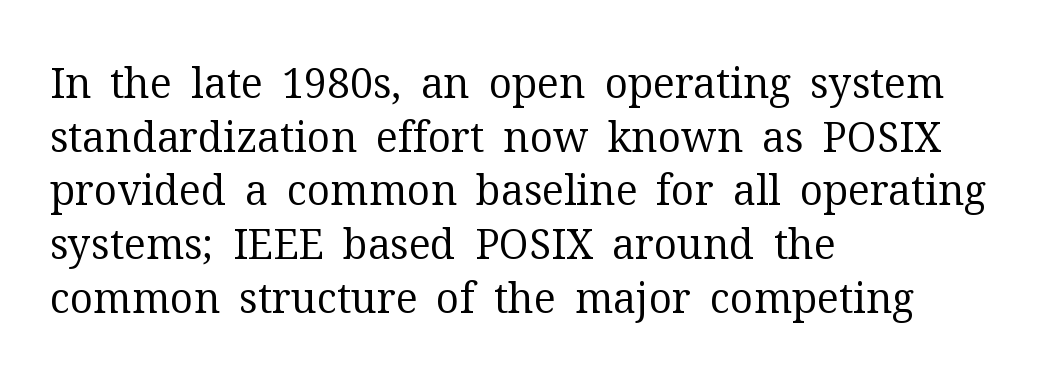
The image shows 41 px regular-weight serif type, upright; set left-aligned, normal line spacing (1.31x), normal letter spacing, not underlined; medium stroke contrast and a medium x-height.
